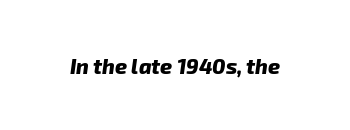
The image shows 21 px bold type; set normal letter spacing, not underlined.
